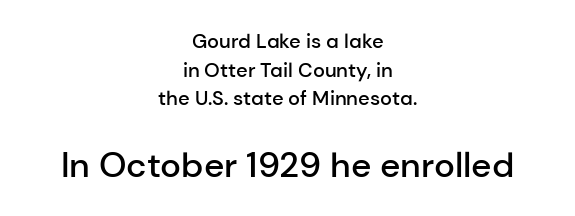
Q: Is the text bold? A: Semi-bold.
Q: Is the text italic (slanted)? A: No, it is upright.
Q: Is the typeface a serif or a sans-serif typeface? A: Sans-serif.
Q: Is the text underlined? A: No.
Q: How is the paragraph aligned? A: Centered.
Q: Is the spacing between letters normal or unusually wide? A: Normal.
Q: Is the spacing between lines tight, normal or loose? A: Normal.
Q: Which block of text is set in a larger size, the first (top) or the second (bottom)? A: The second (bottom) one.
Q: Width (condensed, normal, or wide)? A: Normal.
Q: Stroke contrast? A: Low.
Q: x-height? A: Medium.
Q: Monospaced? A: No.
